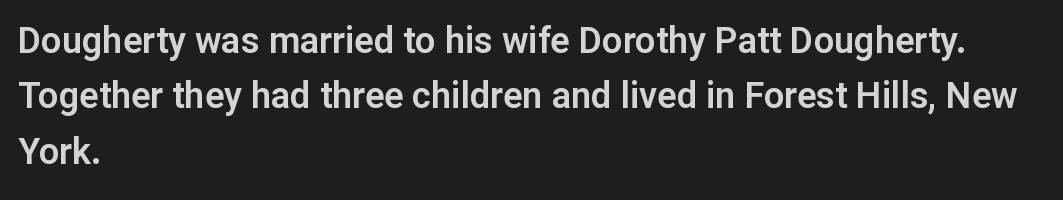
The image shows 36 px sans-serif type, upright; set left-aligned, normal line spacing (1.54x), normal letter spacing, not underlined; low stroke contrast and a medium x-height.
